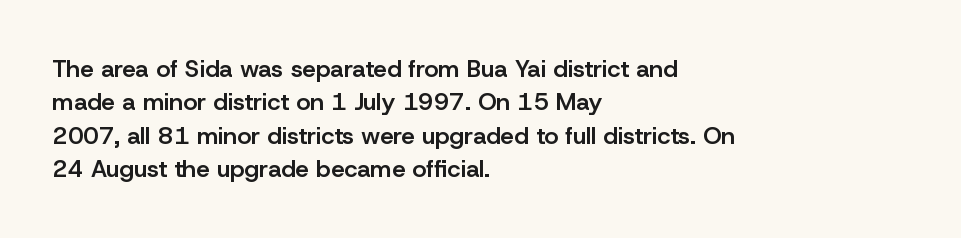
Does the lettering tilt? It doesn't — this is upright. Students, this is semibold: more ink than regular, less than bold. Is the block centered? No — it sits flush against the left margin. The block of text has a typical density, with ordinary space between rows.
